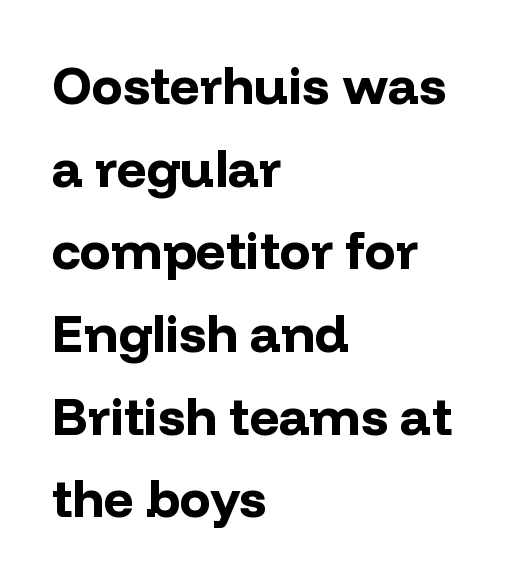
{"serif": "no", "italic": "no", "bold": "yes", "weight": "bold", "width": "normal", "stroke_contrast": "low", "x_height": "medium", "monospaced": "no", "underline": "no", "align": "left", "line_spacing": "normal", "line_spacing_ratio": 1.59, "letter_spacing": "normal", "letter_spacing_em": 0.0, "glyph_px": 52}
